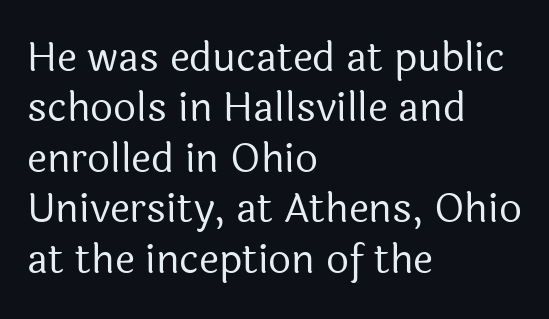
The typesetter chose a ragged-right arrangement here. Compared with typical paragraphs, the rows here are spaced about the same. The horizontal fit of the characters is conventional and even. The rendering shows plain stroke endings on the letterforms — a sans-serif design. Here the designer chose a conventional face with non-uniform glyph widths. Honestly, there is no underline to notice here at all.
